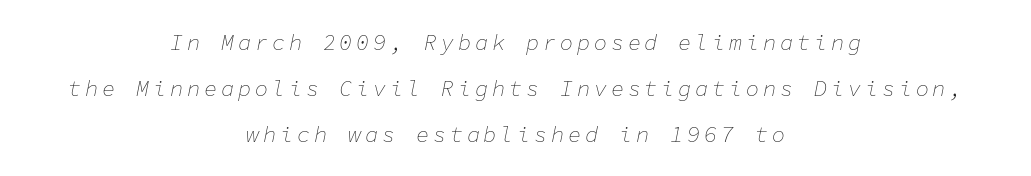
Q: Is the text bold? A: No.
Q: Is the text italic (slanted)? A: Yes, it leans right by about 11 degrees.
Q: Is the text underlined? A: No.
Q: How is the paragraph aligned? A: Centered.
Q: Is the spacing between lines tight, normal or loose? A: Loose.
